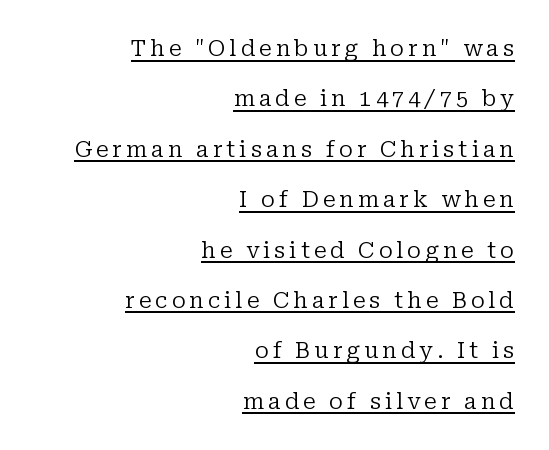
Q: Is the text bold? A: No.
Q: Is the text italic (slanted)? A: No, it is upright.
Q: Is the text underlined? A: Yes.
Q: How is the paragraph aligned? A: Right-aligned.
Q: Is the spacing between lines tight, normal or loose? A: Loose.
